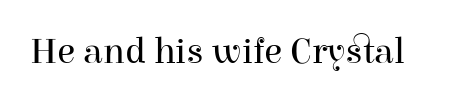
The image shows 37 px regular-weight serif type, upright; set normal letter spacing, not underlined; high stroke contrast and a medium x-height.
